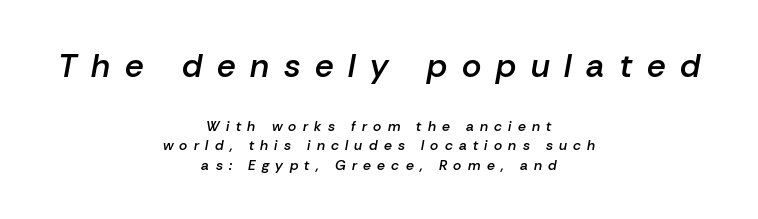
The image shows 33 px semibold type, italic (leaning right); set centered, normal line spacing (1.4x), unusually wide letter spacing (+0.45 em), not underlined; the first (top) block is 2.36x larger; low stroke contrast and a medium x-height.
